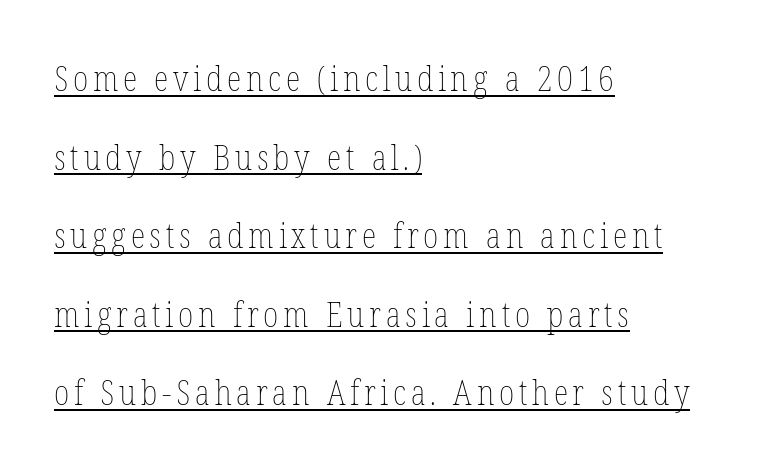
Q: Is the text bold? A: No.
Q: Is the text italic (slanted)? A: No, it is upright.
Q: Is the text underlined? A: Yes.
Q: How is the paragraph aligned? A: Left-aligned.
Q: Is the spacing between lines tight, normal or loose? A: Loose.
Q: Width (condensed, normal, or wide)? A: Condensed.
Q: Stroke contrast? A: Low.
Q: x-height? A: Medium.
Q: Monospaced? A: No.
